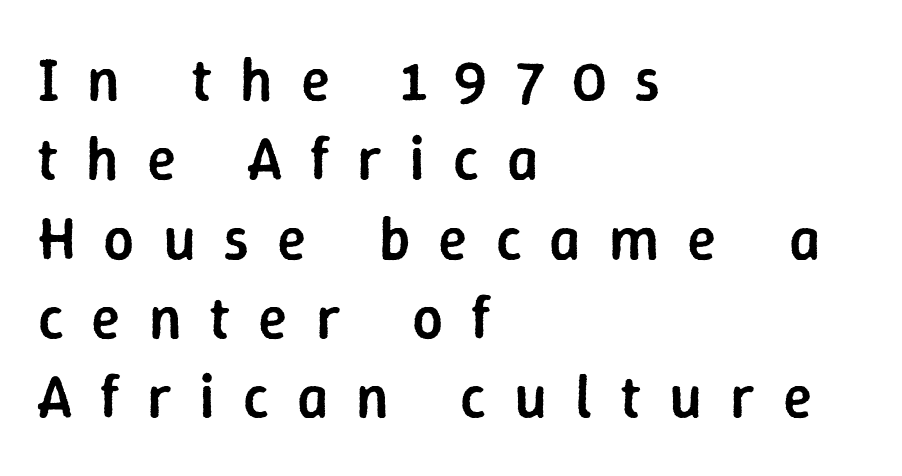
{"serif": "no", "italic": "no", "bold": "semi", "weight": "semibold", "width": "normal", "stroke_contrast": "low", "x_height": "medium", "monospaced": "no", "underline": "no", "align": "left", "line_spacing": "normal", "line_spacing_ratio": 1.3, "letter_spacing": "wide", "letter_spacing_em": 0.46, "glyph_px": 61}
